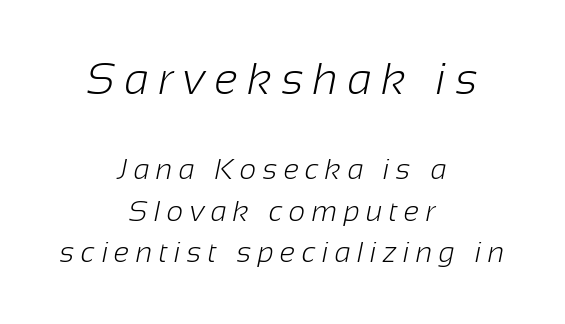
This sample uses expanded letter spacing, leaving extra air between glyphs. This sample uses a sans-serif face. Compare the two chunks: the upper has the greater cap height. The letters advance in unequal steps, a hallmark of proportional type.
